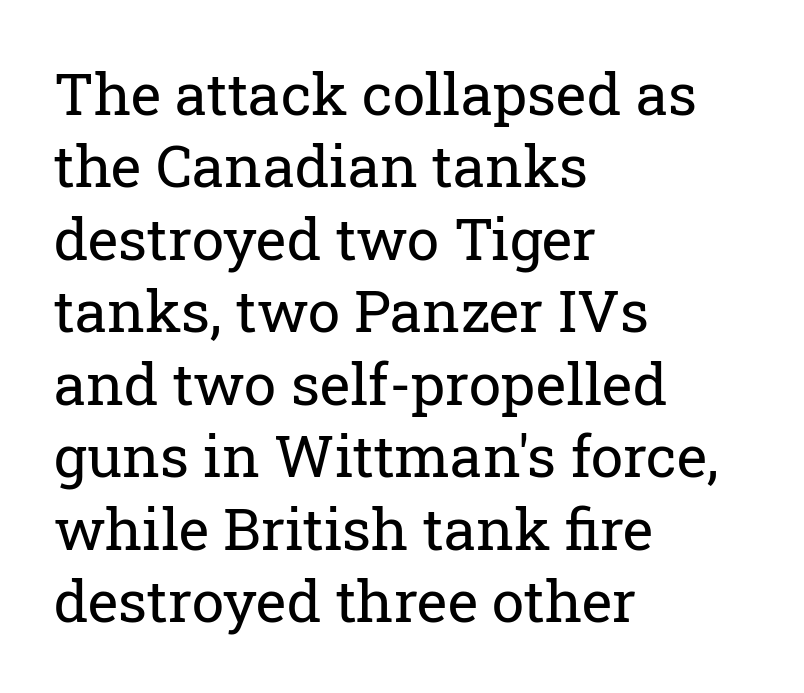
{"serif": "yes", "italic": "no", "bold": "no", "weight": "regular", "width": "normal", "stroke_contrast": "low", "x_height": "medium", "monospaced": "no", "underline": "no", "align": "left", "line_spacing": "normal", "line_spacing_ratio": 1.25, "letter_spacing": "normal", "letter_spacing_em": 0.0, "glyph_px": 58}
